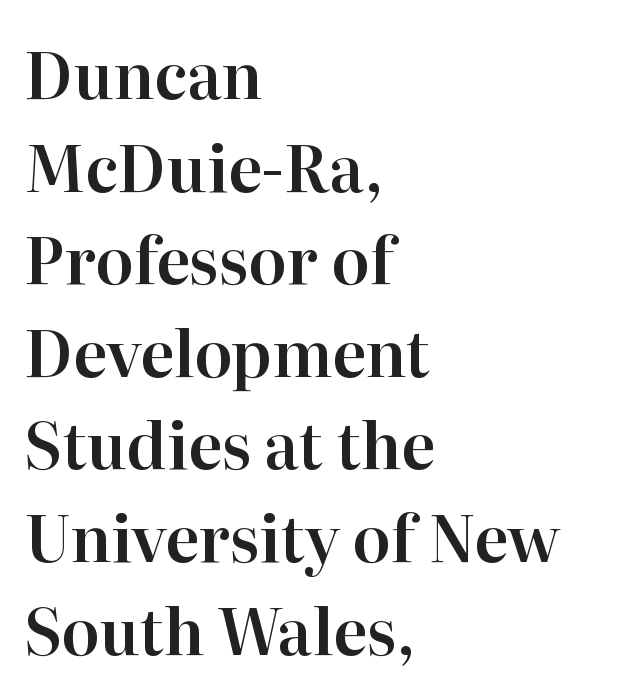
The image shows 63 px serif type, upright; set left-aligned, normal line spacing (1.47x), normal letter spacing, not underlined; high stroke contrast and a medium x-height.
